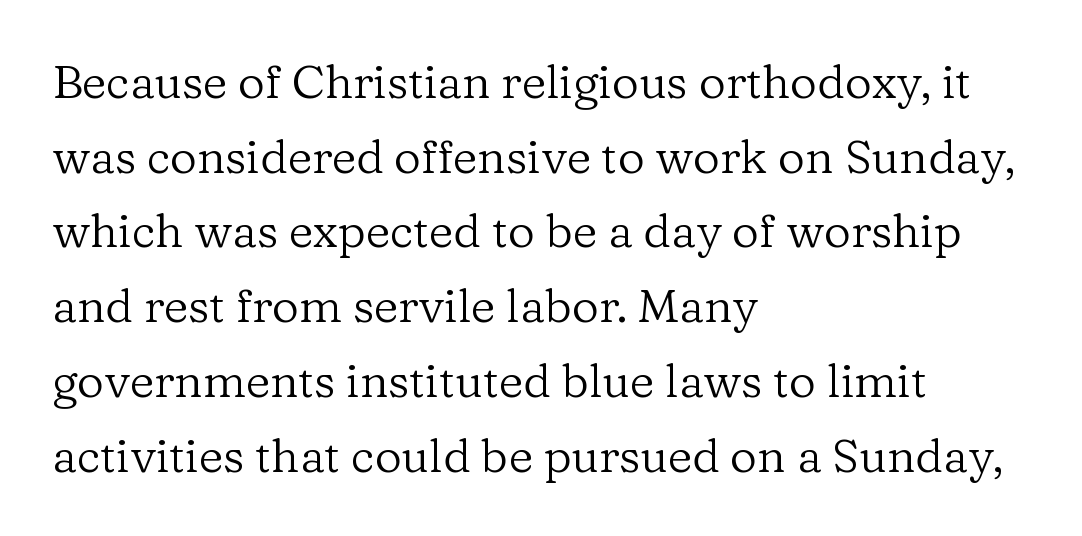
{"serif": "yes", "italic": "no", "bold": "no", "weight": "regular", "width": "normal", "stroke_contrast": "low", "x_height": "medium", "monospaced": "no", "underline": "no", "align": "left", "line_spacing": "normal", "line_spacing_ratio": 1.59, "letter_spacing": "normal", "letter_spacing_em": 0.0, "glyph_px": 47}
